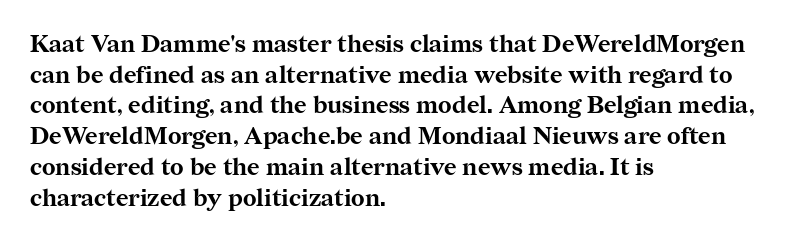
Q: Is the text bold? A: Yes.
Q: Is the text italic (slanted)? A: No, it is upright.
Q: Is the text underlined? A: No.
Q: How is the paragraph aligned? A: Left-aligned.
Q: Is the spacing between letters normal or unusually wide? A: Normal.
Q: Is the spacing between lines tight, normal or loose? A: Normal.
